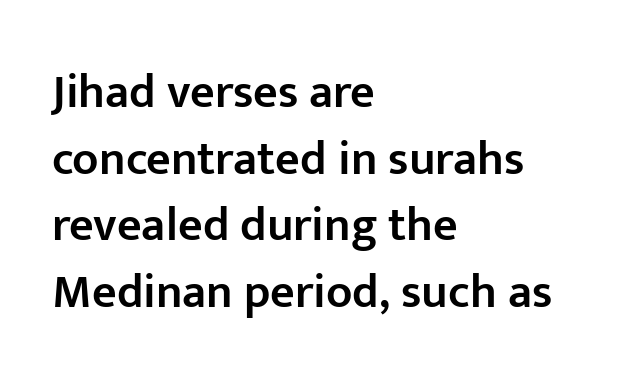
How are the letters spaced? Ordinarily, with no added tracking. Nobody drew a line under any word here. Type style note: lacks serifs. Each letter keeps its own natural width here, so spacing adapts to shape. The vertical gap from one line to the next is medium. Caption: multi-line text, flush left, ragged right.
